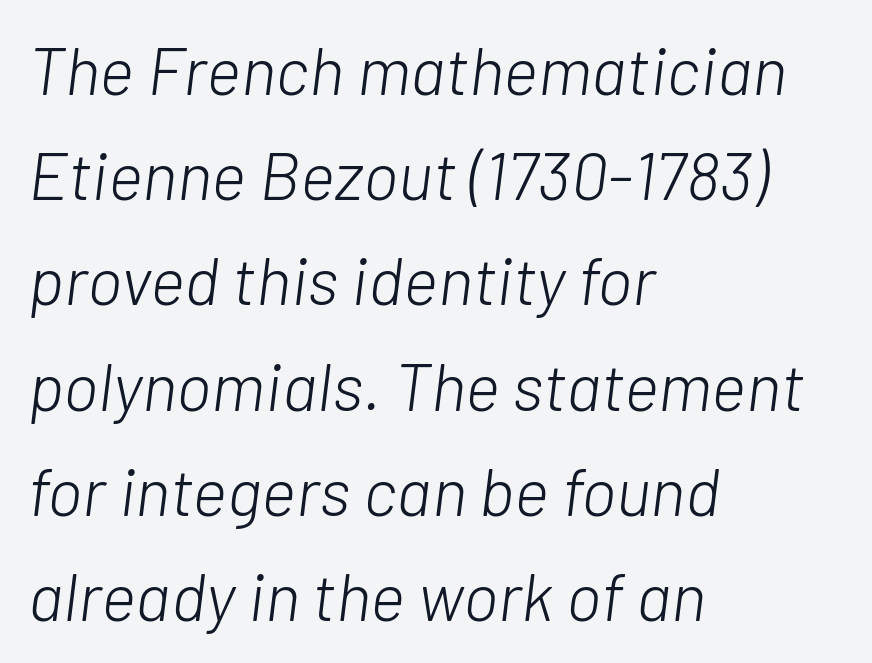
The image shows 67 px light type, italic (leaning right); set left-aligned, normal line spacing (1.57x), normal letter spacing, not underlined; low stroke contrast and a medium x-height.
